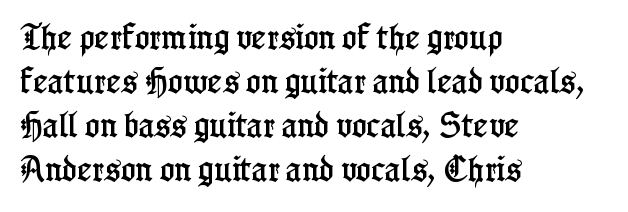
{"serif": "yes", "italic": "no", "width": "condensed", "stroke_contrast": "low", "x_height": "medium", "monospaced": "no", "underline": "no", "align": "left", "line_spacing": "normal", "line_spacing_ratio": 1.57, "letter_spacing": "normal", "letter_spacing_em": 0.0, "glyph_px": 28}
